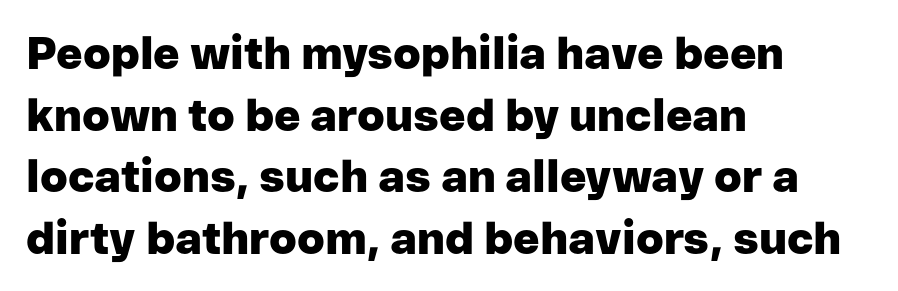
The type sits square on the baseline with zero lean. Are there feet on the stems? There aren't — it's a sans. Thick stems and heavy bowls — unmistakably bold. Do the characters align in a grid? No, the font is proportional. The letters sit at their default tracking, neither squeezed nor spread.
